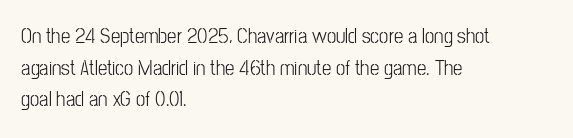
{"italic": "no", "underline": "no", "align": "left", "line_spacing": "normal", "line_spacing_ratio": 1.51, "letter_spacing": "normal", "letter_spacing_em": 0.0, "glyph_px": 21}
